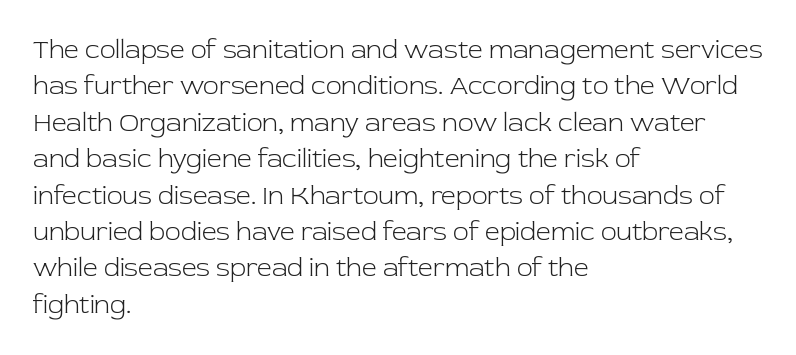
{"italic": "no", "bold": "no", "underline": "no", "align": "left", "line_spacing": "normal", "line_spacing_ratio": 1.4, "letter_spacing": "normal", "letter_spacing_em": 0.0, "glyph_px": 26}
